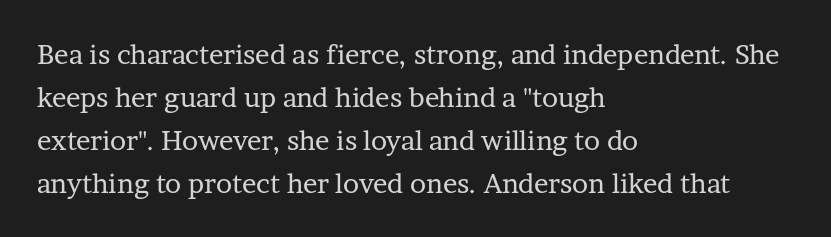
Line beginnings align vertically; line endings do not. Quick note: not italic, upright. No chunkiness to these letters — they're not bold. Default kerning and tracking; the words read as compact shapes.
